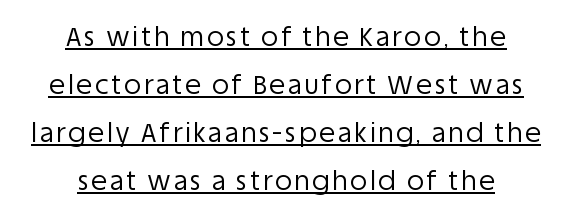
Q: Is the text bold? A: No.
Q: Is the text italic (slanted)? A: No, it is upright.
Q: Is the text underlined? A: Yes.
Q: How is the paragraph aligned? A: Centered.
